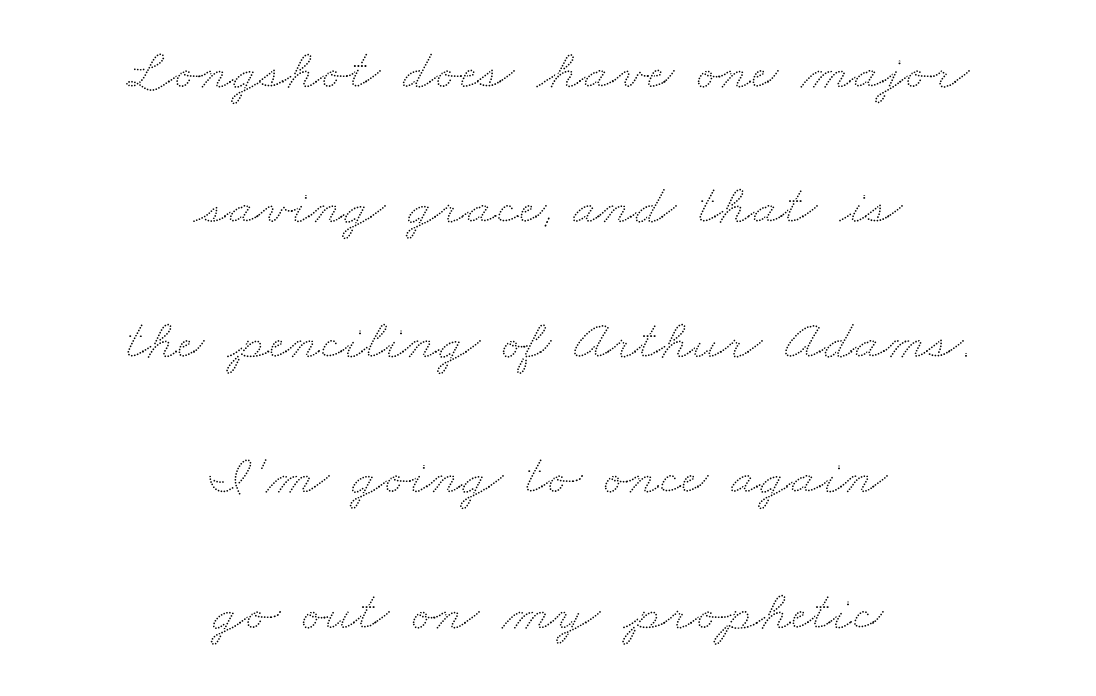
Just letters on the line, the space beneath them empty. Nobody touched the tracking dial on this one. Compared with a flush-left layout, this one balances lines on the center instead. Do the characters align in a grid? No, the font is proportional.
